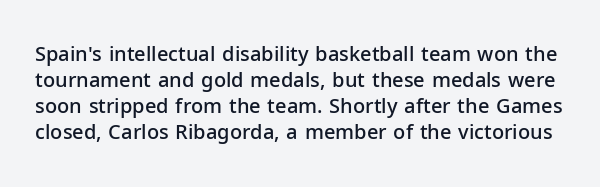
The image shows 20 px text type, upright; set normal line spacing (1.3x), normal letter spacing, not underlined.
